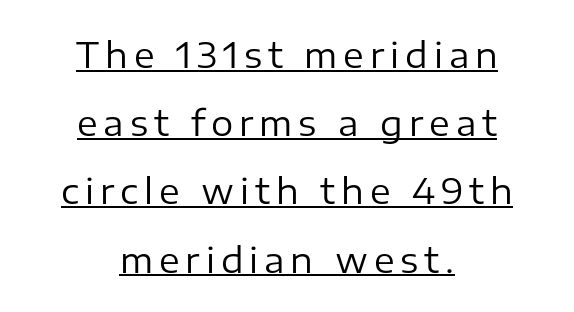
Stems here are at most as thick as an everyday book face. Compared with undecorated copy, this sample adds a rule below the words. Style check: upright. Varying glyph widths throughout — classic text-font behaviour. The paragraph has two soft edges and a firm central axis. Horizontal bands of white between lines are thick stripes.
